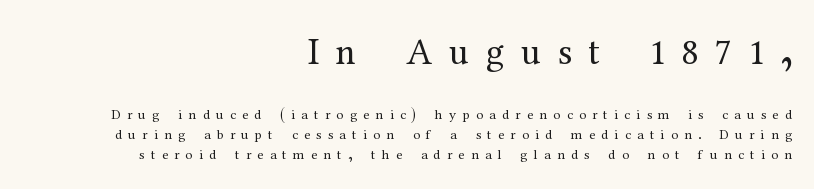
{"serif": "yes", "italic": "no", "bold": "no", "weight": "regular", "width": "normal", "stroke_contrast": "medium", "x_height": "medium", "monospaced": "no", "underline": "no", "align": "right", "line_spacing": "normal", "line_spacing_ratio": 1.4, "letter_spacing": "wide", "letter_spacing_em": 0.45, "larger_block": "first", "size_ratio": 2.64, "glyph_px": 37}
